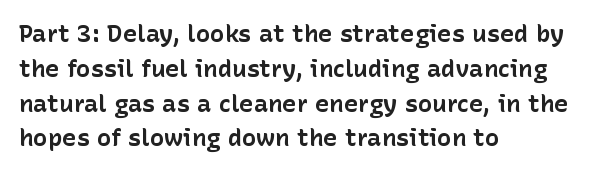
Nope, not italic — everything's standing straight. The passage shown has conventional tracking throughout. Bold? Absolutely — the strokes are thick and heavy. If you drew a ruler down the left edge, every line would touch it. The gap between lines stays unmarked. Horizontal bands of white between lines are of average thickness.
